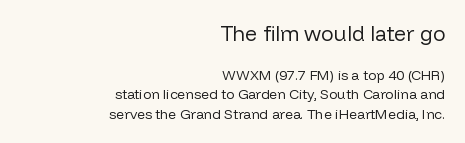
The image shows 21 px text type, upright; set right-aligned, normal line spacing (1.39x), normal letter spacing, not underlined; the first (top) block is 1.5x larger.
